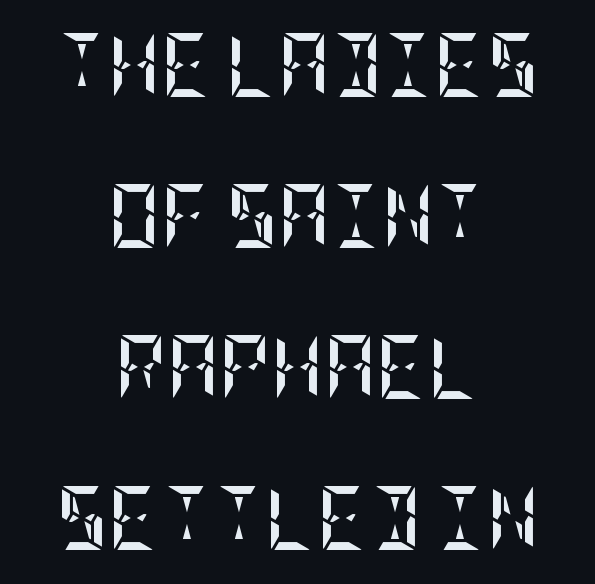
Q: Is the text bold? A: Yes.
Q: Is the text italic (slanted)? A: No, it is upright.
Q: Is the text underlined? A: No.
Q: How is the paragraph aligned? A: Centered.
Q: Is the spacing between letters normal or unusually wide? A: Normal.
Q: Is the spacing between lines tight, normal or loose? A: Loose.
Q: Width (condensed, normal, or wide)? A: Condensed.
Q: Stroke contrast? A: Low.
Q: x-height? A: Large.
